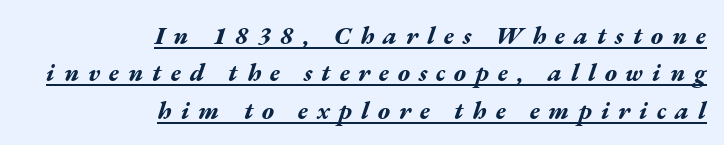
The image shows 25 px bold type, italic (leaning right); set right-aligned, normal line spacing (1.5x), unusually wide letter spacing (+0.36 em), underlined.
